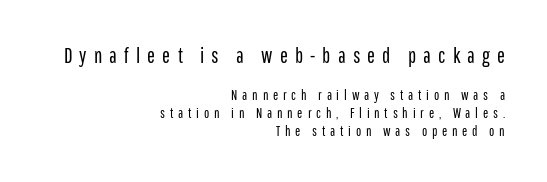
The image shows 21 px text type, upright; set right-aligned, normal line spacing (1.3x), unusually wide letter spacing (+0.34 em), not underlined; the first (top) block is 1.5x larger.
